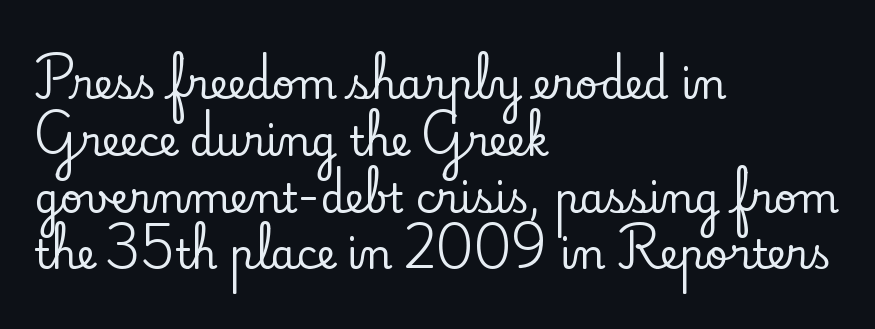
Layout note: lines flush left. This sample has the flowing, uneven cadence of proportional lettering. The passage shown stacks its lines at a standard gap. A clean baseline with only descenders dipping below it. Look at the tracking — it's just the regular setting, nothing added.
